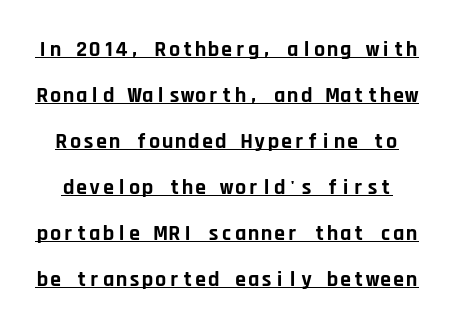
Q: Is the text bold? A: Yes.
Q: Is the text italic (slanted)? A: No, it is upright.
Q: Is the text underlined? A: Yes.
Q: Is the spacing between letters normal or unusually wide? A: Normal.
Q: Is the spacing between lines tight, normal or loose? A: Loose.
